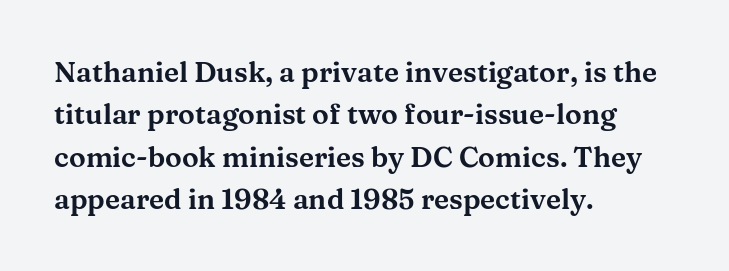
Q: Is the text italic (slanted)? A: No, it is upright.
Q: Is the typeface a serif or a sans-serif typeface? A: Serif.
Q: Is the text underlined? A: No.
Q: How is the paragraph aligned? A: Left-aligned.
Q: Is the spacing between letters normal or unusually wide? A: Normal.
Q: Is the spacing between lines tight, normal or loose? A: Normal.
Q: Width (condensed, normal, or wide)? A: Wide.
Q: Stroke contrast? A: Medium.
Q: x-height? A: Medium.
Q: Monospaced? A: No.
